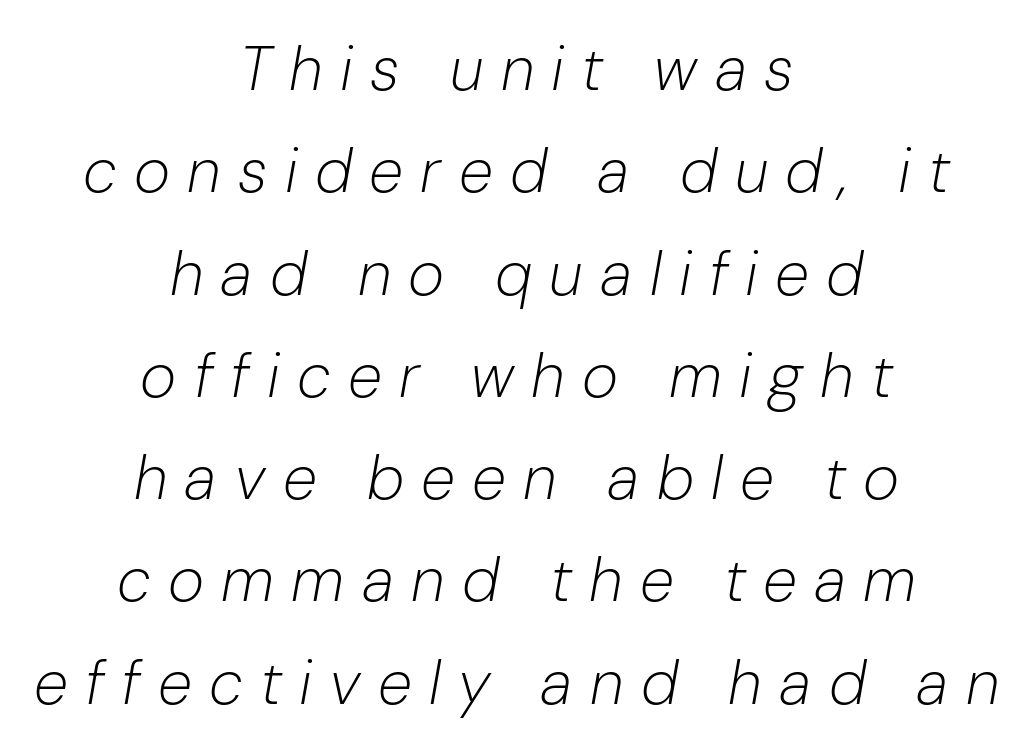
{"italic": "yes", "lean": "right", "slant_degrees": 10, "bold": "no", "weight": "light", "width": "normal", "stroke_contrast": "low", "x_height": "medium", "monospaced": "no", "underline": "no", "align": "center", "line_spacing": "normal", "line_spacing_ratio": 1.65, "letter_spacing": "wide", "letter_spacing_em": 0.28, "glyph_px": 62}
